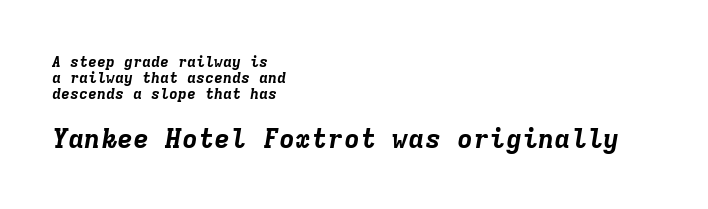
The image shows 27 px bold type, italic (leaning right); set left-aligned, tight line spacing (1.06x), normal letter spacing, not underlined; the second (bottom) block is 1.8x larger.
